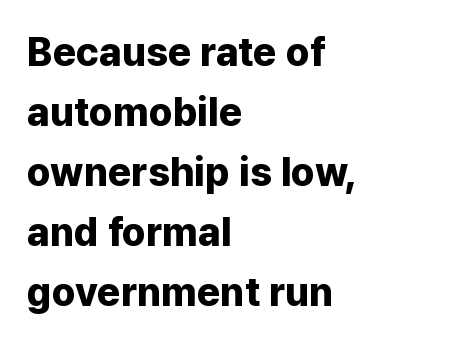
{"serif": "no", "italic": "no", "bold": "yes", "weight": "bold", "width": "normal", "stroke_contrast": "low", "x_height": "medium", "monospaced": "no", "underline": "no", "align": "left", "line_spacing": "normal", "line_spacing_ratio": 1.5, "letter_spacing": "normal", "letter_spacing_em": 0.0, "glyph_px": 40}
